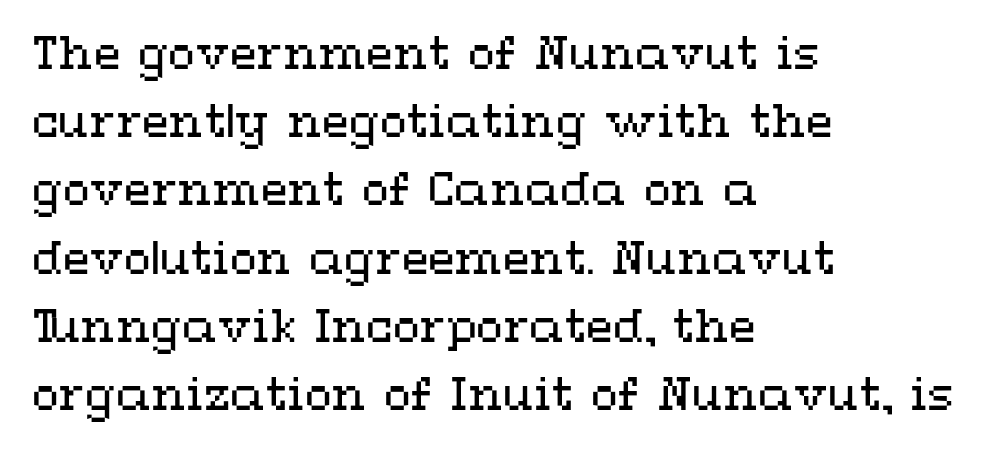
The image shows 44 px regular-weight, wide type, upright; set left-aligned, normal line spacing (1.55x), normal letter spacing, not underlined; medium stroke contrast and a medium x-height.
